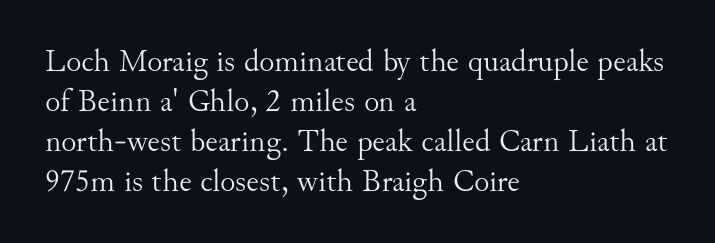
These glyphs show unthickened strokes, regular width or finer. A typesetter would call this leading conventional body-copy spacing. Is there any slant? The stems are plumb. The zone under the glyphs is completely vacant. Spacing between characters is what you'd get straight out of the box. Character widths vary here, with narrow letters taking less room than wide ones.
